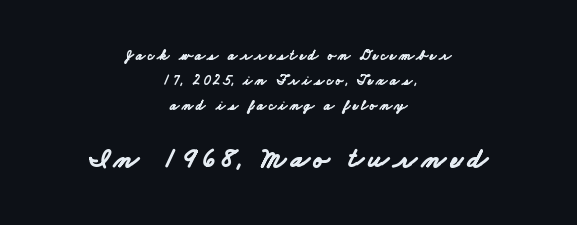
A typesetter would call this proportional, since set widths differ per character. Plain, unruled lines of type. Each glyph is drawn with heavy, bold strokes. The characters display no serif detailing; their extremities are plain.
